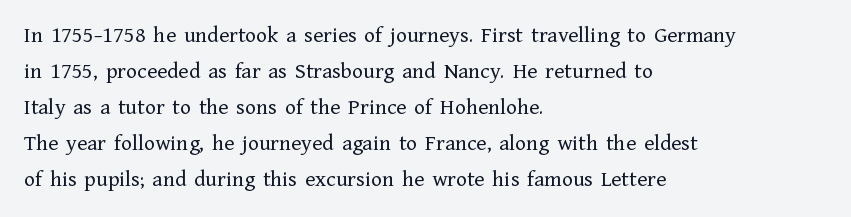
The foot of each line stays bare and open. It's the straight-up-and-down kind of type. The gaps between neighbouring characters are ordinary and unremarkable. A normal amount of white space separates one row of letters from the next. Typeset ragged right — the left edge is the straight one. Is the stroke heavy? The answer is a plain regular-or-lighter.
